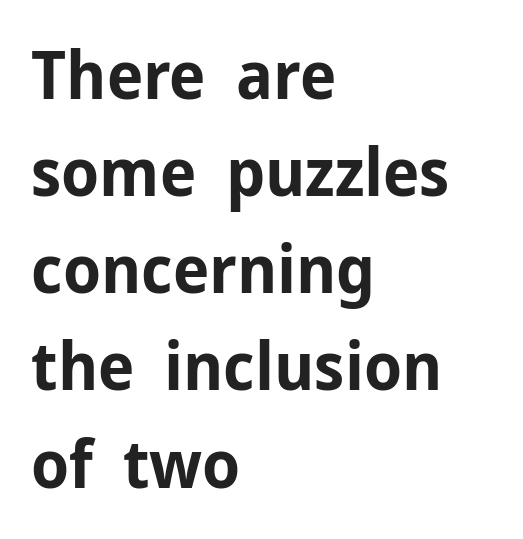
Q: Is the text bold? A: Yes.
Q: Is the text italic (slanted)? A: No, it is upright.
Q: Is the typeface a serif or a sans-serif typeface? A: Sans-serif.
Q: Is the text underlined? A: No.
Q: How is the paragraph aligned? A: Left-aligned.
Q: Is the spacing between letters normal or unusually wide? A: Normal.
Q: Is the spacing between lines tight, normal or loose? A: Normal.
Q: Width (condensed, normal, or wide)? A: Normal.
Q: Stroke contrast? A: Low.
Q: x-height? A: Medium.
Q: Monospaced? A: No.
